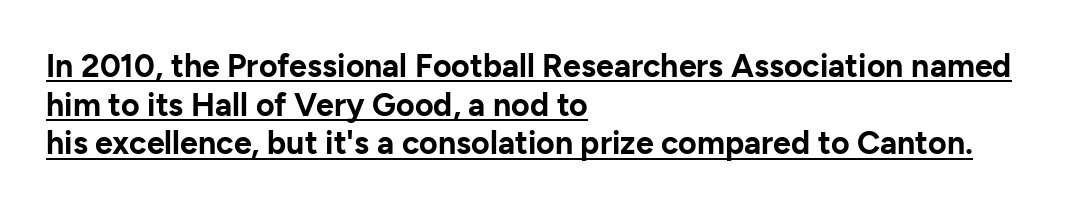
{"serif": "no", "italic": "no", "bold": "yes", "weight": "bold", "width": "normal", "stroke_contrast": "low", "x_height": "medium", "monospaced": "no", "underline": "yes", "align": "left", "line_spacing_ratio": 1.21, "letter_spacing": "normal", "letter_spacing_em": 0.0, "glyph_px": 32}
